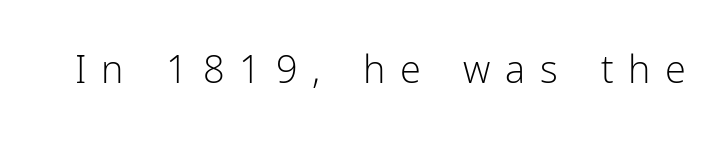
Observe the wide spacing: letters keep a clear distance from each other. Plain, unruled lines of type. You could not count columns in this text — the font is proportionally spaced. Vertical stems look standard width or narrower in stroke. Every character sits straight up, as roman type does. Classification — sans serif.
